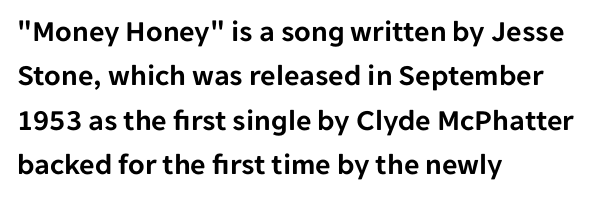
Each letter's strokes conclude bluntly, with no projecting serifs. The letters sit at their default tracking, neither squeezed nor spread. The paragraph shown leans on its left margin. Quick note: underline off.
